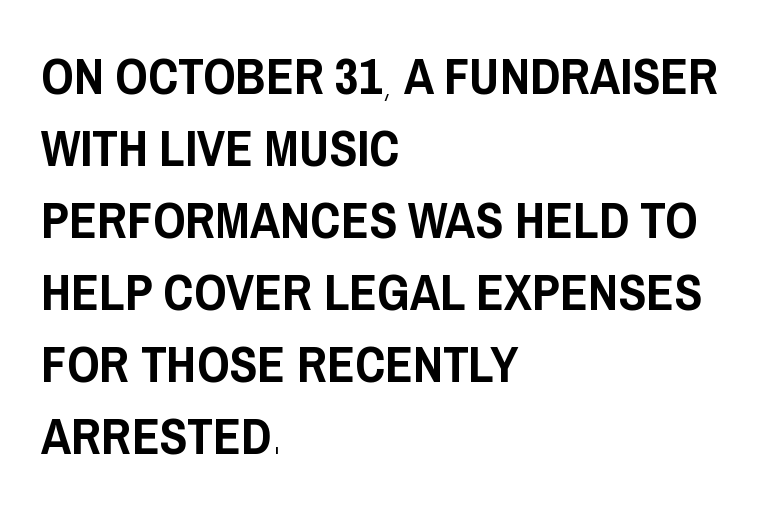
Q: Is the text italic (slanted)? A: No, it is upright.
Q: Is the typeface a serif or a sans-serif typeface? A: Sans-serif.
Q: Is the text underlined? A: No.
Q: How is the paragraph aligned? A: Left-aligned.
Q: Is the spacing between letters normal or unusually wide? A: Normal.
Q: Is the spacing between lines tight, normal or loose? A: Normal.
Q: Width (condensed, normal, or wide)? A: Condensed.
Q: Stroke contrast? A: Low.
Q: x-height? A: Large.
Q: Monospaced? A: No.
